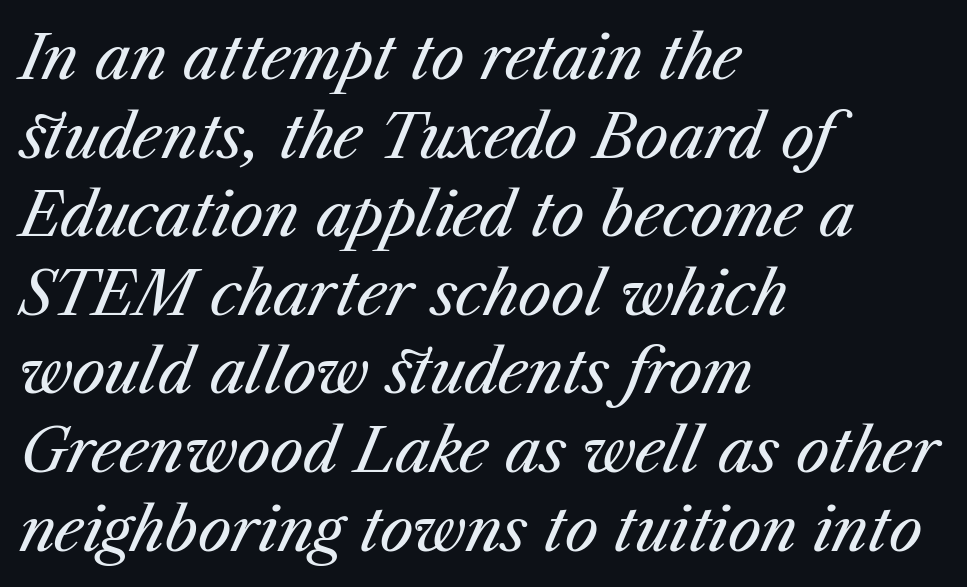
{"italic": "yes", "lean": "right", "slant_degrees": 23, "bold": "no", "weight": "regular", "width": "normal", "stroke_contrast": "medium", "x_height": "medium", "monospaced": "no", "underline": "no", "align": "left", "line_spacing": "normal", "line_spacing_ratio": 1.31, "letter_spacing": "normal", "letter_spacing_em": 0.0, "glyph_px": 60}
